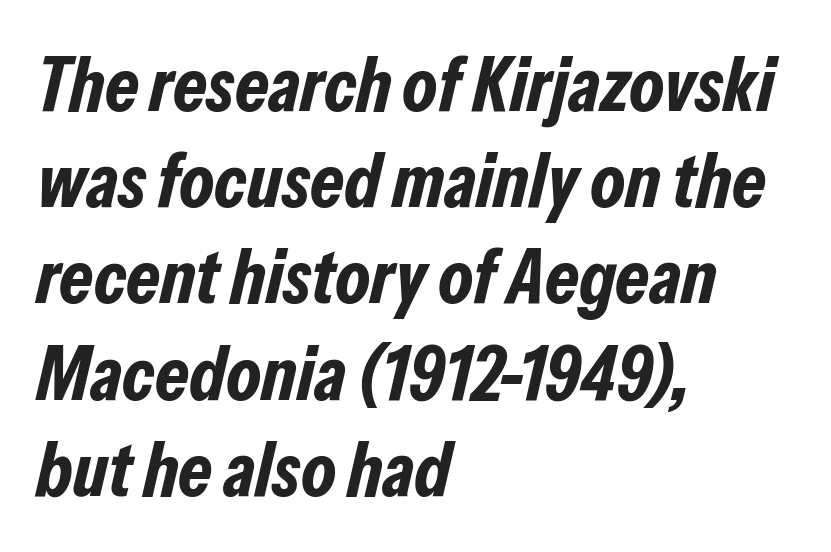
Q: Is the text bold? A: Yes.
Q: Is the text italic (slanted)? A: Yes, it leans right by about 13 degrees.
Q: Is the text underlined? A: No.
Q: How is the paragraph aligned? A: Left-aligned.
Q: Is the spacing between letters normal or unusually wide? A: Normal.
Q: Is the spacing between lines tight, normal or loose? A: Normal.
Q: Width (condensed, normal, or wide)? A: Condensed.
Q: Stroke contrast? A: Low.
Q: x-height? A: Medium.
Q: Monospaced? A: No.
